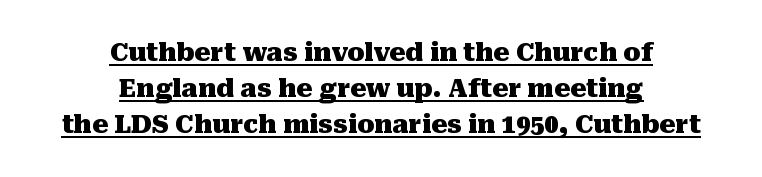
Q: Is the text bold? A: Yes.
Q: Is the text italic (slanted)? A: No, it is upright.
Q: Is the text underlined? A: Yes.
Q: How is the paragraph aligned? A: Centered.
Q: Is the spacing between letters normal or unusually wide? A: Normal.
Q: Is the spacing between lines tight, normal or loose? A: Normal.
